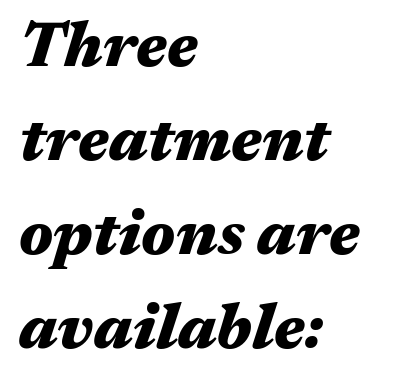
Q: Is the text bold? A: Yes.
Q: Is the text italic (slanted)? A: Yes, it leans right by about 17 degrees.
Q: Is the text underlined? A: No.
Q: How is the paragraph aligned? A: Left-aligned.
Q: Is the spacing between letters normal or unusually wide? A: Normal.
Q: Is the spacing between lines tight, normal or loose? A: Normal.
Q: Width (condensed, normal, or wide)? A: Wide.
Q: Stroke contrast? A: Medium.
Q: x-height? A: Medium.
Q: Monospaced? A: No.
